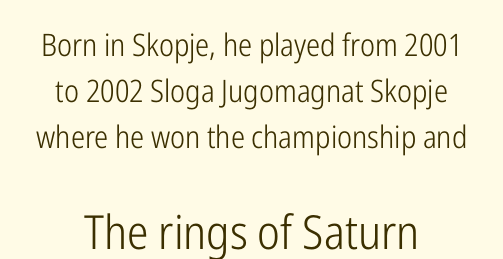
Q: Is the text bold? A: No.
Q: Is the text italic (slanted)? A: No, it is upright.
Q: Is the typeface a serif or a sans-serif typeface? A: Sans-serif.
Q: Is the text underlined? A: No.
Q: How is the paragraph aligned? A: Centered.
Q: Is the spacing between letters normal or unusually wide? A: Normal.
Q: Is the spacing between lines tight, normal or loose? A: Normal.
Q: Which block of text is set in a larger size, the first (top) or the second (bottom)? A: The second (bottom) one.
Q: Width (condensed, normal, or wide)? A: Condensed.
Q: Stroke contrast? A: Low.
Q: x-height? A: Medium.
Q: Monospaced? A: No.
